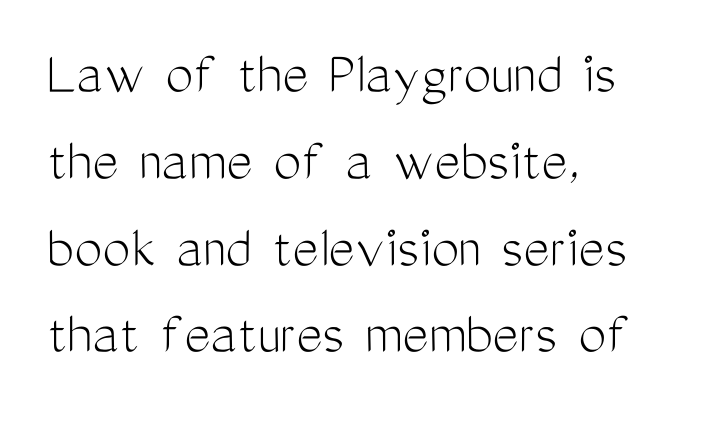
{"serif": "no", "italic": "no", "bold": "no", "weight": "light", "width": "condensed", "stroke_contrast": "medium", "x_height": "medium", "monospaced": "no", "underline": "no", "align": "left", "line_spacing": "normal", "line_spacing_ratio": 1.4, "letter_spacing": "normal", "letter_spacing_em": 0.0, "glyph_px": 62}
